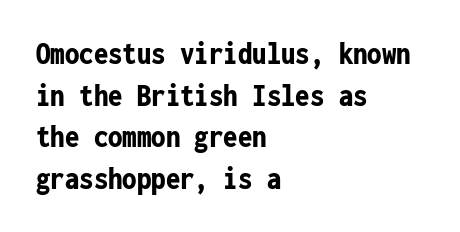
{"serif": "no", "italic": "no", "bold": "yes", "weight": "bold", "width": "condensed", "stroke_contrast": "low", "x_height": "medium", "monospaced": "yes", "underline": "no", "align": "left", "line_spacing": "normal", "line_spacing_ratio": 1.3, "letter_spacing": "normal", "letter_spacing_em": 0.0, "glyph_px": 32}
